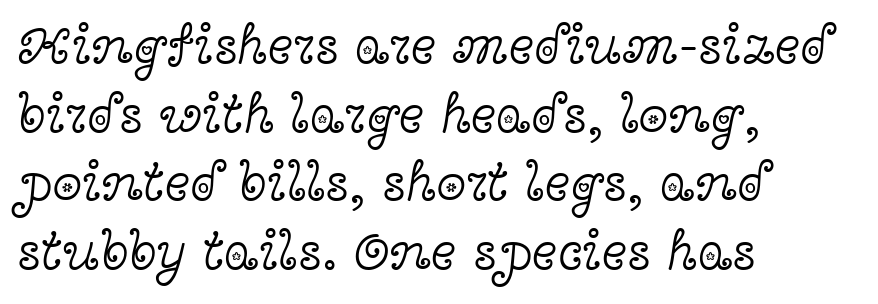
Q: Is the text bold? A: No.
Q: Is the text italic (slanted)? A: Yes.
Q: Is the typeface a serif or a sans-serif typeface? A: Serif.
Q: Is the text underlined? A: No.
Q: How is the paragraph aligned? A: Left-aligned.
Q: Is the spacing between letters normal or unusually wide? A: Normal.
Q: Is the spacing between lines tight, normal or loose? A: Normal.
Q: Width (condensed, normal, or wide)? A: Wide.
Q: x-height? A: Medium.
Q: Monospaced? A: No.
